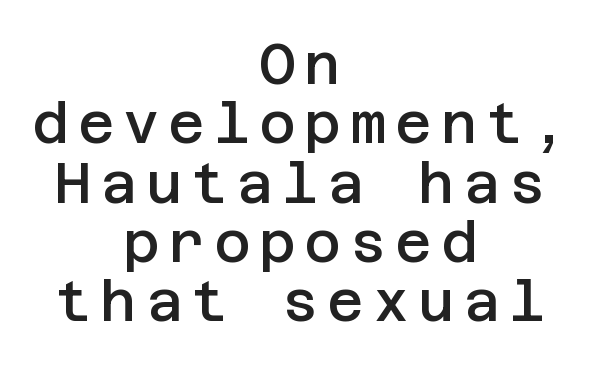
Q: Is the text bold? A: Semi-bold.
Q: Is the text italic (slanted)? A: No, it is upright.
Q: Is the typeface a serif or a sans-serif typeface? A: Sans-serif.
Q: Is the text underlined? A: No.
Q: How is the paragraph aligned? A: Centered.
Q: Is the spacing between lines tight, normal or loose? A: Tight.
Q: Width (condensed, normal, or wide)? A: Normal.
Q: Stroke contrast? A: Low.
Q: x-height? A: Large.
